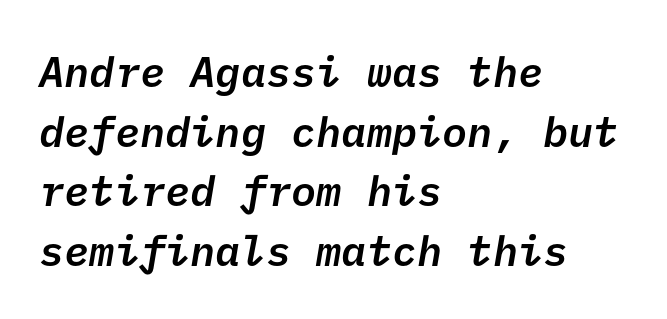
The image shows 42 px semibold sans-serif type; set left-aligned, normal line spacing (1.42x), normal letter spacing, not underlined; low stroke contrast and a medium x-height.
